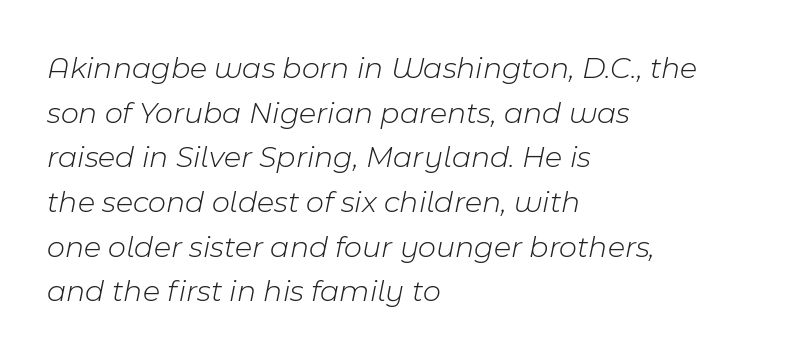
{"italic": "yes", "lean": "right", "slant_degrees": 11, "bold": "no", "weight": "light", "width": "normal", "stroke_contrast": "low", "x_height": "medium", "monospaced": "no", "underline": "no", "align": "left", "line_spacing": "normal", "line_spacing_ratio": 1.44, "letter_spacing": "normal", "letter_spacing_em": 0.0, "glyph_px": 31}
